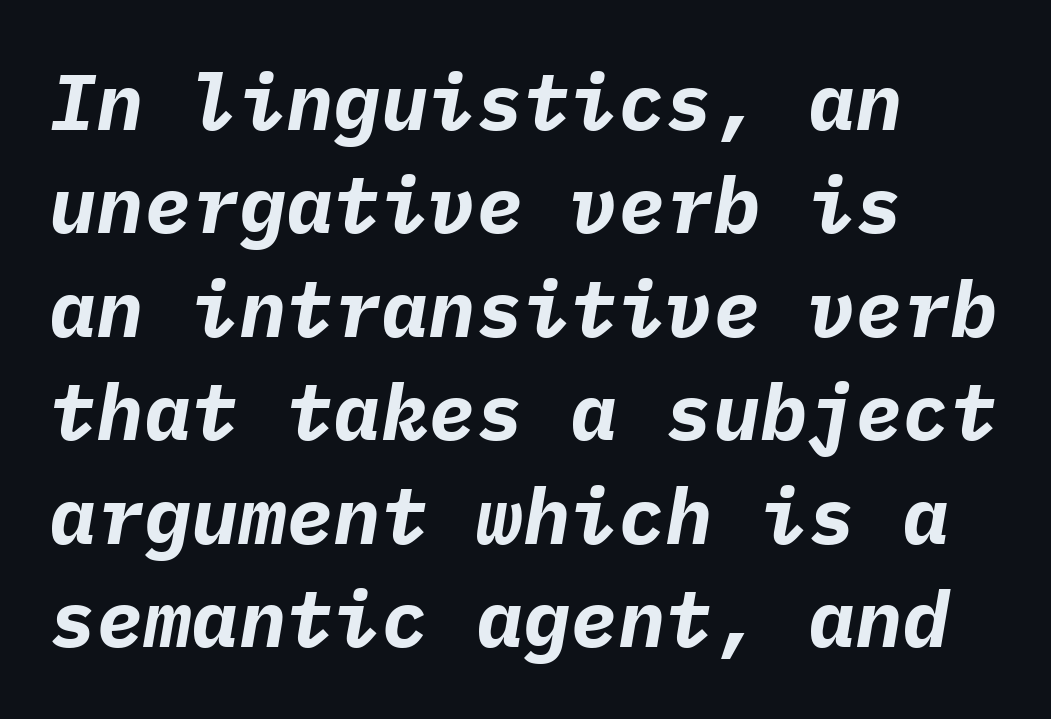
Q: Is the text bold? A: Yes.
Q: Is the text italic (slanted)? A: Yes, it leans right by about 9 degrees.
Q: Is the text underlined? A: No.
Q: How is the paragraph aligned? A: Left-aligned.
Q: Is the spacing between letters normal or unusually wide? A: Normal.
Q: Is the spacing between lines tight, normal or loose? A: Normal.
Q: Width (condensed, normal, or wide)? A: Normal.
Q: Stroke contrast? A: Low.
Q: x-height? A: Medium.
Q: Monospaced? A: Yes.
